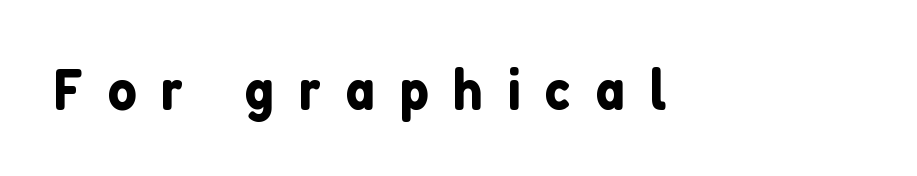
Q: Is the text italic (slanted)? A: No, it is upright.
Q: Is the typeface a serif or a sans-serif typeface? A: Sans-serif.
Q: Is the text underlined? A: No.
Q: Is the spacing between letters normal or unusually wide? A: Unusually wide.
Q: Width (condensed, normal, or wide)? A: Normal.
Q: Stroke contrast? A: Low.
Q: x-height? A: Medium.
Q: Monospaced? A: No.
